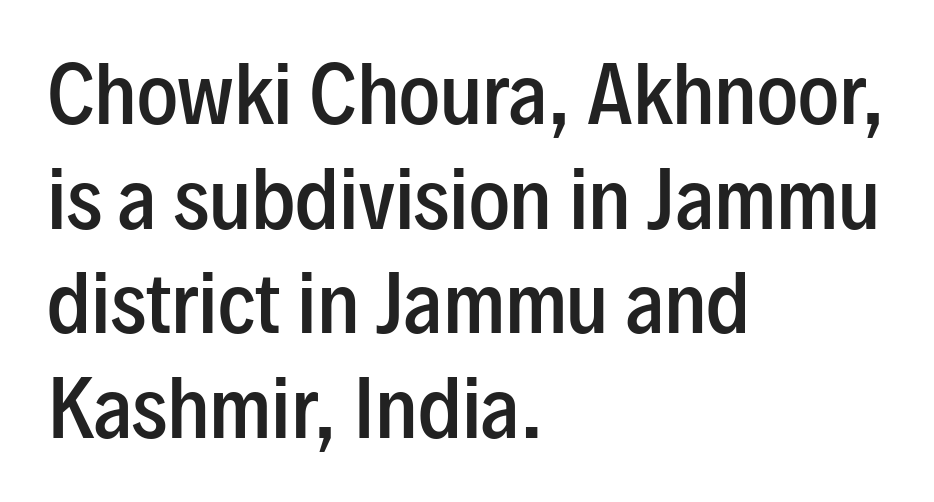
Q: Is the text bold? A: Semi-bold.
Q: Is the text italic (slanted)? A: No, it is upright.
Q: Is the typeface a serif or a sans-serif typeface? A: Sans-serif.
Q: Is the text underlined? A: No.
Q: How is the paragraph aligned? A: Left-aligned.
Q: Is the spacing between letters normal or unusually wide? A: Normal.
Q: Is the spacing between lines tight, normal or loose? A: Normal.
Q: Width (condensed, normal, or wide)? A: Condensed.
Q: Stroke contrast? A: Low.
Q: x-height? A: Medium.
Q: Monospaced? A: No.
